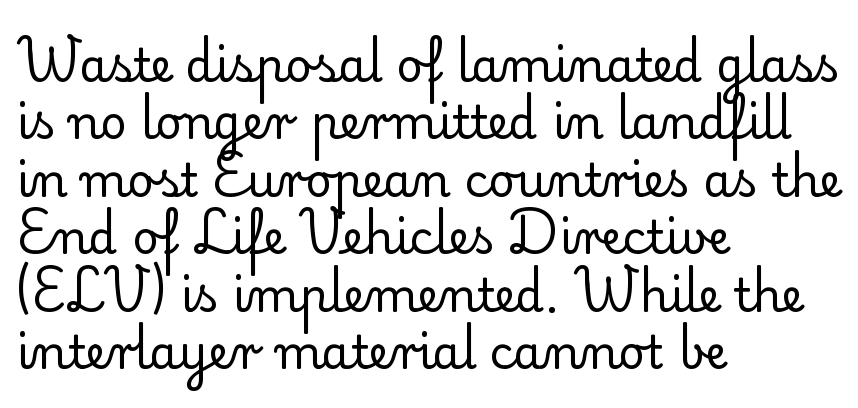
{"serif": "yes", "italic": "no", "bold": "no", "weight": "regular", "width": "normal", "stroke_contrast": "low", "x_height": "small", "monospaced": "no", "underline": "no", "align": "left", "line_spacing": "normal", "line_spacing_ratio": 1.25, "letter_spacing": "normal", "letter_spacing_em": 0.0, "glyph_px": 46}
